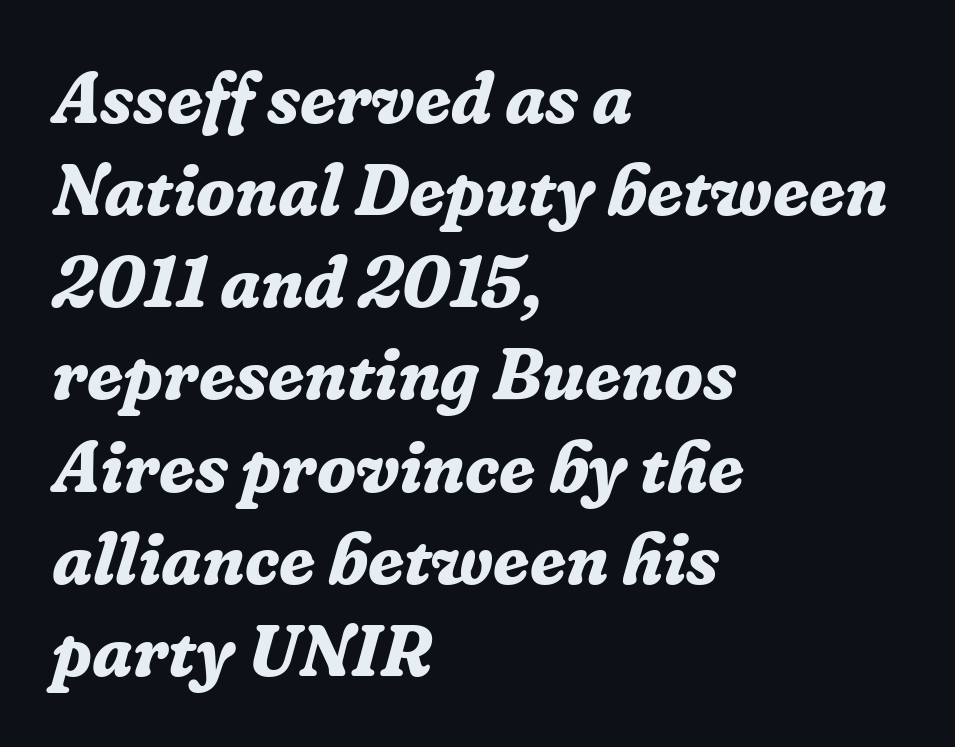
The image shows 72 px bold serif type, italic (leaning right); set left-aligned, normal line spacing (1.28x), normal letter spacing, not underlined; low stroke contrast and a medium x-height.
